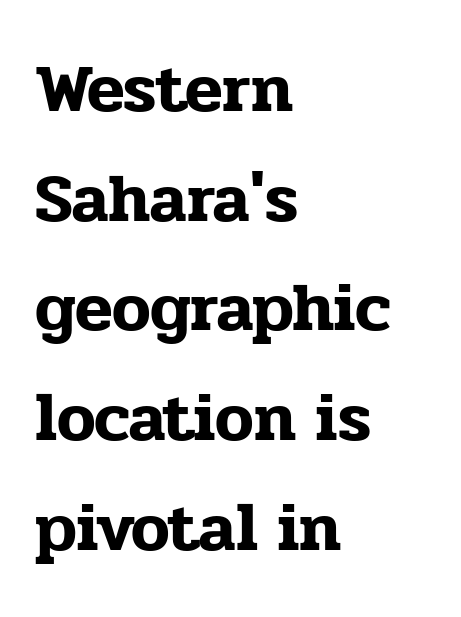
The image shows 69 px serif type, upright; set left-aligned, normal line spacing (1.59x), normal letter spacing, not underlined; low stroke contrast and a medium x-height.
